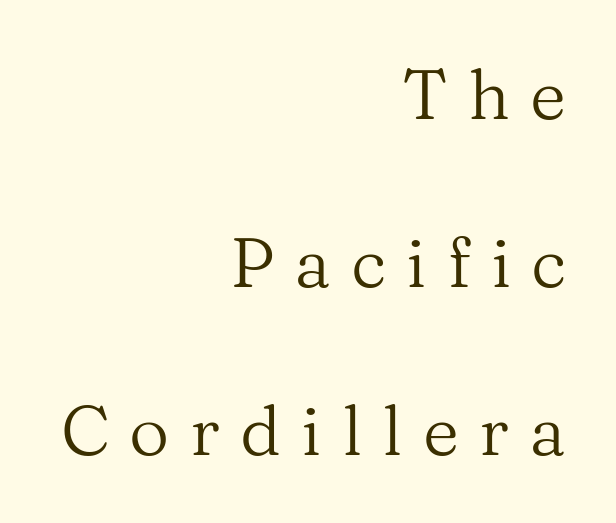
No italicization has been applied; the sample stays upright. Has an underline been added? It has not. The font sits on the lighter half of the weight spectrum, regular included. Character widths vary here, with narrow letters taking less room than wide ones. Serifs: yes, visible at the terminals of the letterforms. The lines are spread far apart with generous leading.
